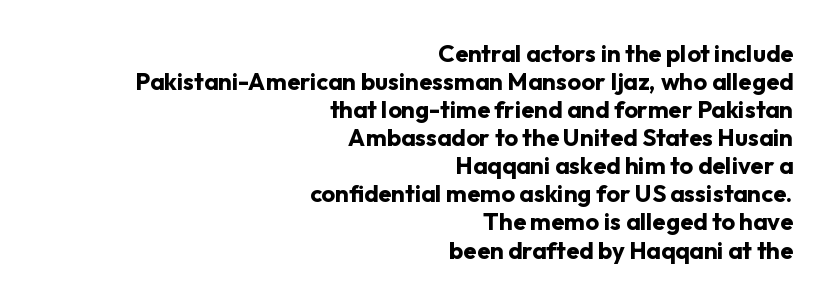
Q: Is the text bold? A: Yes.
Q: Is the text italic (slanted)? A: No, it is upright.
Q: Is the text underlined? A: No.
Q: How is the paragraph aligned? A: Right-aligned.
Q: Is the spacing between letters normal or unusually wide? A: Normal.
